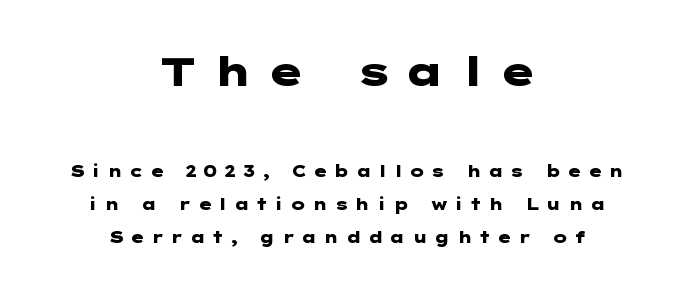
When letters stand straight like this, we call the style roman or upright. The earlier block is typeset at a bigger size than the later block. These lines carry a lot of weight — the face is fully bold. Classification — sans serif. Words float on clear page, feet unadorned. The tracking jumps out immediately: characters are airy and widely separated.
